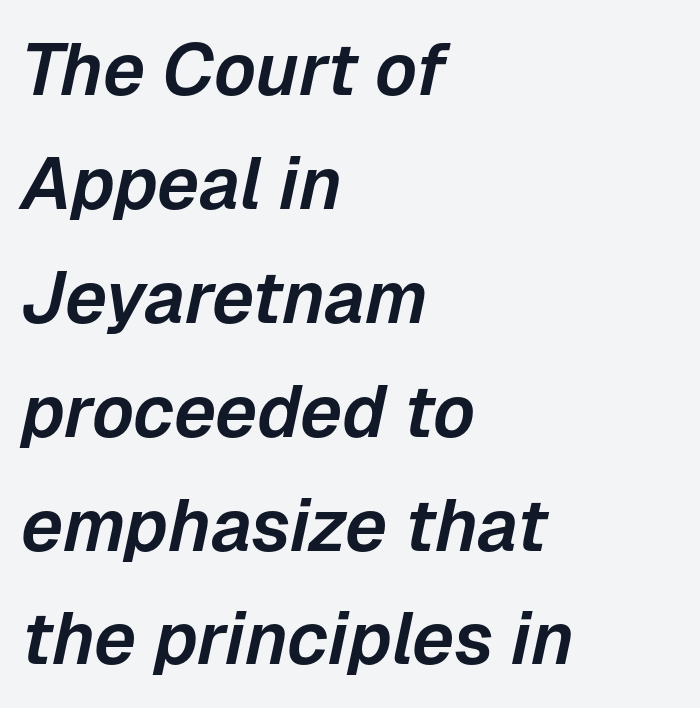
Character widths vary here, with narrow letters taking less room than wide ones. A classic flush-left, rag-right setting is used for this passage. Leading: standard. The zone under the glyphs is completely vacant. The face used here is rendered with its standard letterfit. The font's italic variant was chosen for this text.
